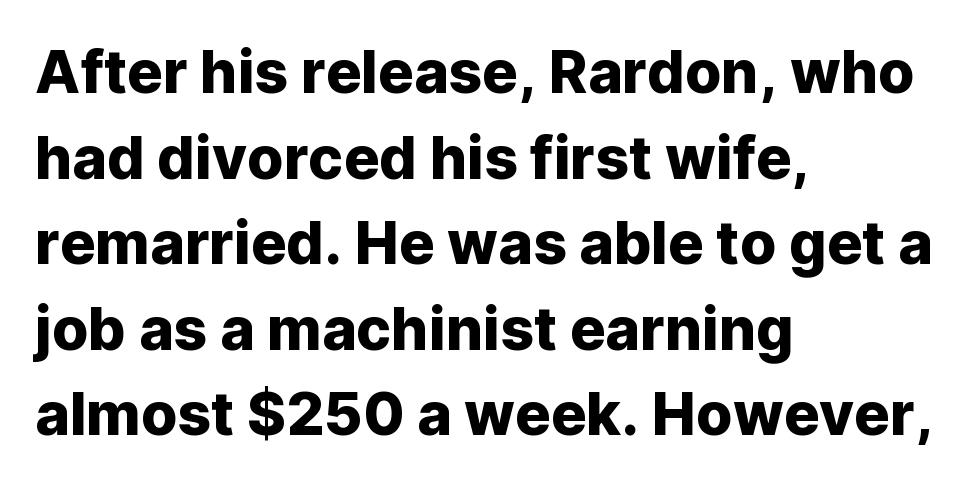
Q: Is the text italic (slanted)? A: No, it is upright.
Q: Is the typeface a serif or a sans-serif typeface? A: Sans-serif.
Q: Is the text underlined? A: No.
Q: How is the paragraph aligned? A: Left-aligned.
Q: Is the spacing between letters normal or unusually wide? A: Normal.
Q: Is the spacing between lines tight, normal or loose? A: Normal.
Q: Width (condensed, normal, or wide)? A: Normal.
Q: Stroke contrast? A: Low.
Q: x-height? A: Medium.
Q: Monospaced? A: No.
